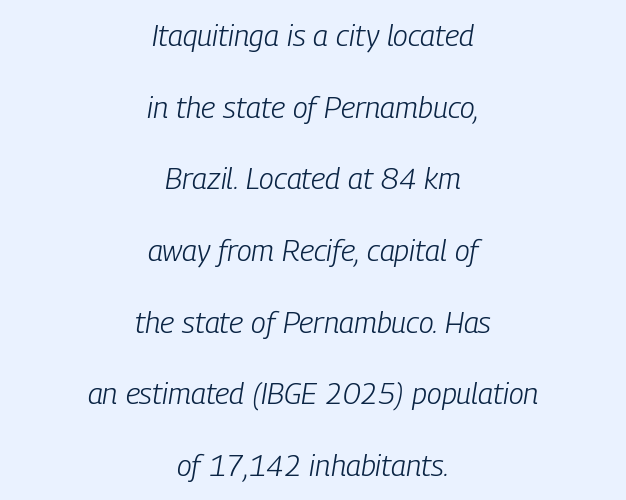
When letters slant like this, we call the style italic. The setting favours the middle, as headings and verse often do. The passage shown is typed in a proportional face where columns would drift. This rendering features lettering with no underline.
